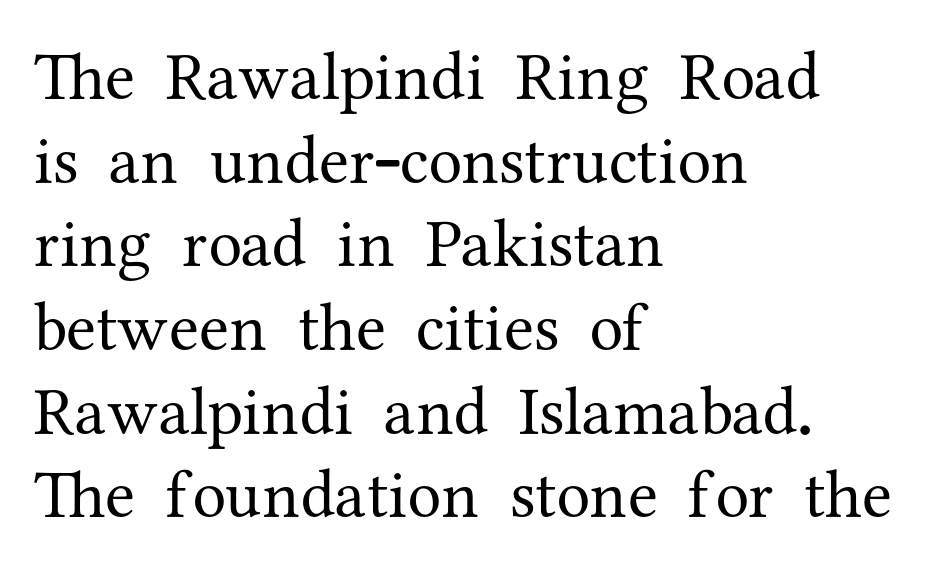
Q: Is the text bold? A: No.
Q: Is the text italic (slanted)? A: No, it is upright.
Q: Is the typeface a serif or a sans-serif typeface? A: Serif.
Q: Is the text underlined? A: No.
Q: How is the paragraph aligned? A: Left-aligned.
Q: Is the spacing between letters normal or unusually wide? A: Normal.
Q: Width (condensed, normal, or wide)? A: Normal.
Q: Stroke contrast? A: Medium.
Q: x-height? A: Medium.
Q: Monospaced? A: No.
